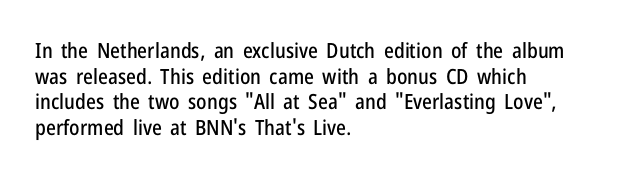
{"italic": "no", "underline": "no", "align": "left", "line_spacing_ratio": 1.22, "letter_spacing": "normal", "letter_spacing_em": 0.0, "glyph_px": 21}
